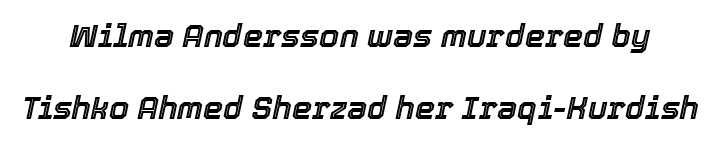
The image shows 32 px text type, italic (leaning right); set loose line spacing (2.24x), normal letter spacing, not underlined; a medium x-height.
